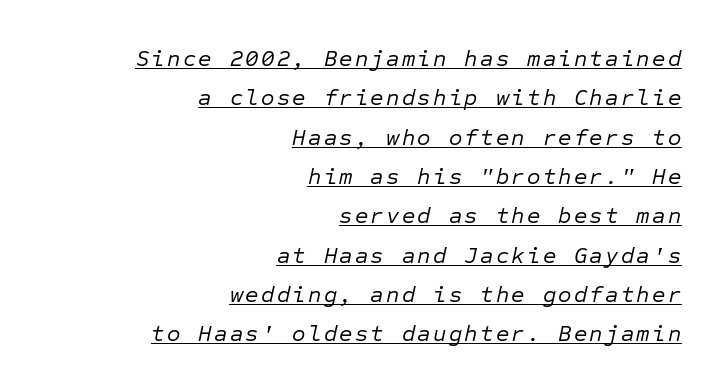
{"italic": "yes", "lean": "right", "slant_degrees": 12, "bold": "no", "underline": "yes", "align": "right", "line_spacing_ratio": 1.71, "glyph_px": 23}
